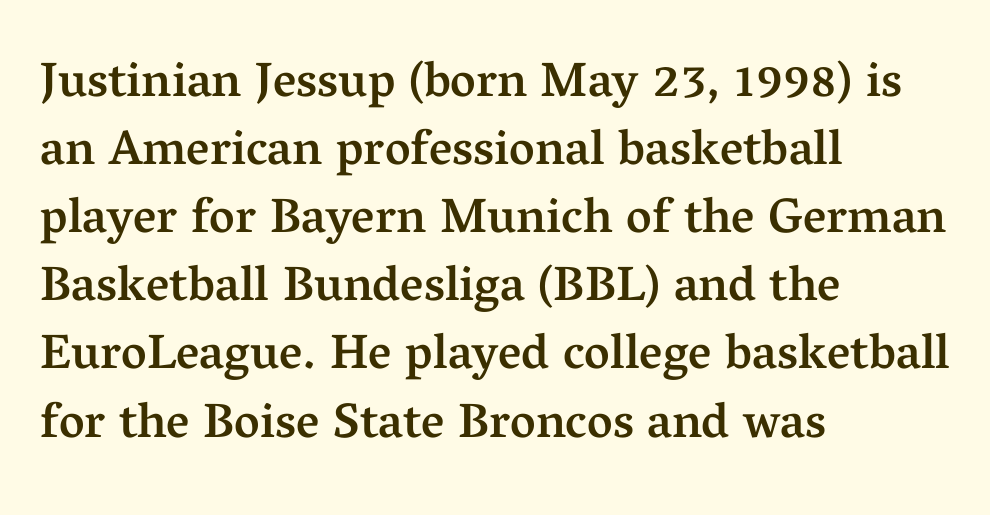
The image shows 49 px semibold serif type, upright; set left-aligned, normal line spacing (1.39x), normal letter spacing, not underlined; medium stroke contrast and a medium x-height.
